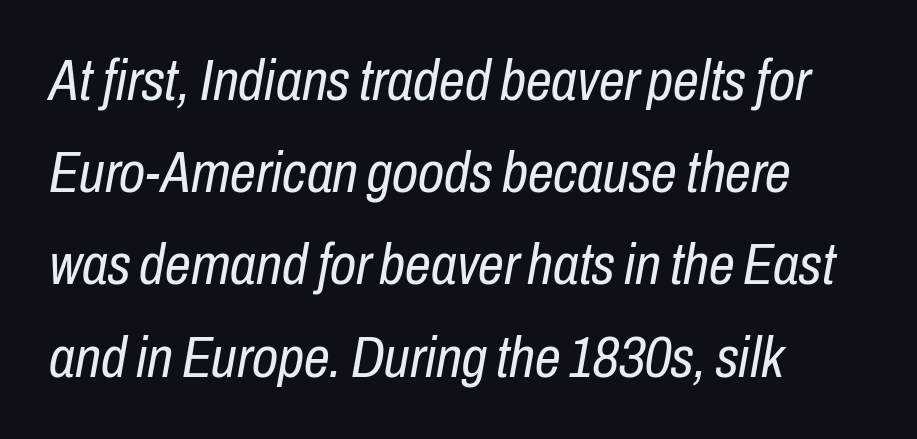
The passage is arranged the way most books set body copy — flush left. Italic: yes, the glyphs are oblique. Bare-footed words on every line. This sample keeps an unexceptional amount of space between lines.
